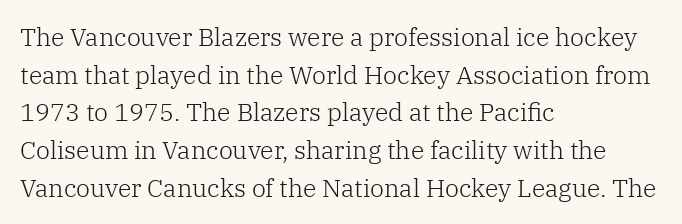
Q: Is the text bold? A: No.
Q: Is the text italic (slanted)? A: No, it is upright.
Q: Is the text underlined? A: No.
Q: How is the paragraph aligned? A: Left-aligned.
Q: Is the spacing between letters normal or unusually wide? A: Normal.
Q: Is the spacing between lines tight, normal or loose? A: Normal.
